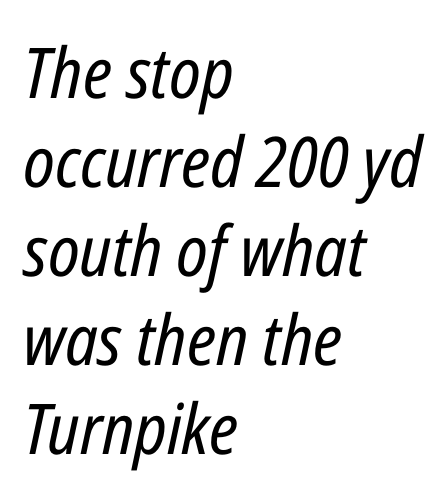
Q: Is the text bold? A: No.
Q: Is the text italic (slanted)? A: Yes, it leans right by about 12 degrees.
Q: Is the text underlined? A: No.
Q: How is the paragraph aligned? A: Left-aligned.
Q: Is the spacing between letters normal or unusually wide? A: Normal.
Q: Is the spacing between lines tight, normal or loose? A: Normal.
Q: Width (condensed, normal, or wide)? A: Condensed.
Q: Stroke contrast? A: Low.
Q: x-height? A: Medium.
Q: Monospaced? A: No.
